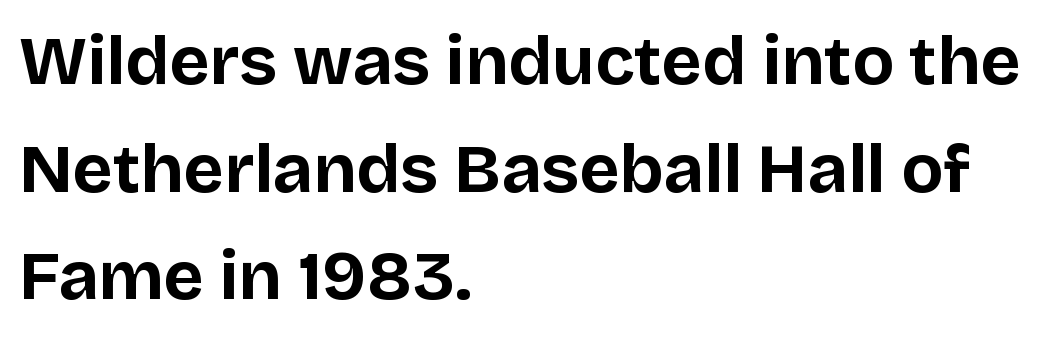
{"serif": "no", "italic": "no", "bold": "yes", "weight": "bold", "width": "normal", "stroke_contrast": "low", "x_height": "large", "monospaced": "no", "underline": "no", "align": "left", "line_spacing": "normal", "line_spacing_ratio": 1.56, "letter_spacing": "normal", "letter_spacing_em": 0.0, "glyph_px": 69}
